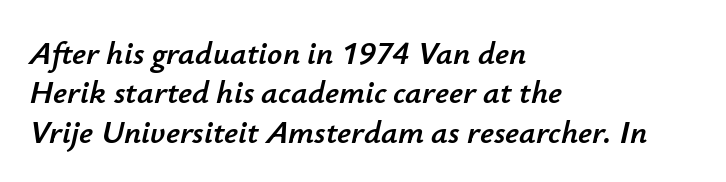
The image shows 33 px text type, italic (leaning right); set left-aligned, line spacing 1.19x, normal letter spacing, not underlined; low stroke contrast and a small x-height.
